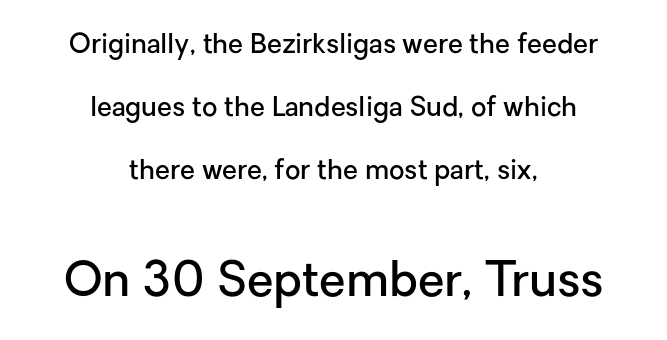
{"serif": "no", "italic": "no", "bold": "semi", "weight": "semibold", "width": "normal", "stroke_contrast": "low", "x_height": "medium", "monospaced": "no", "underline": "no", "align": "center", "line_spacing": "loose", "line_spacing_ratio": 2.34, "letter_spacing": "normal", "letter_spacing_em": 0.0, "larger_block": "second", "size_ratio": 1.78, "glyph_px": 48}
